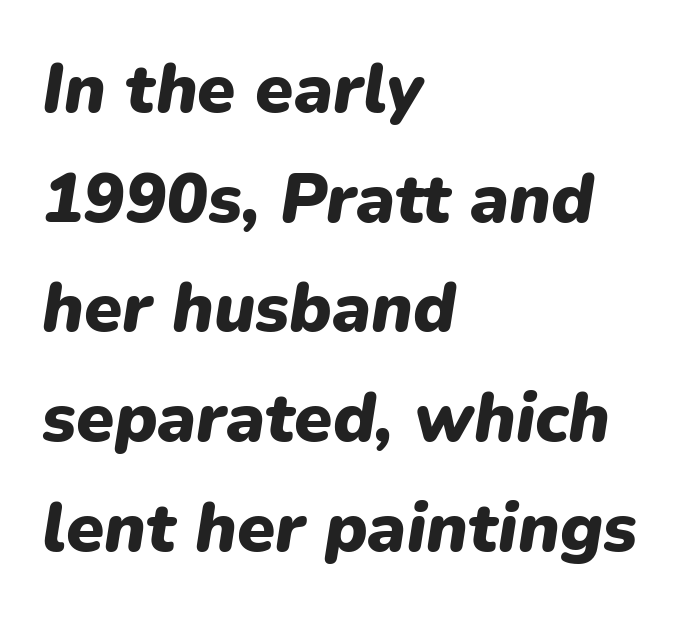
The image shows 69 px heavy type, italic (leaning right); set left-aligned, normal line spacing (1.59x), normal letter spacing, not underlined; low stroke contrast and a medium x-height.
